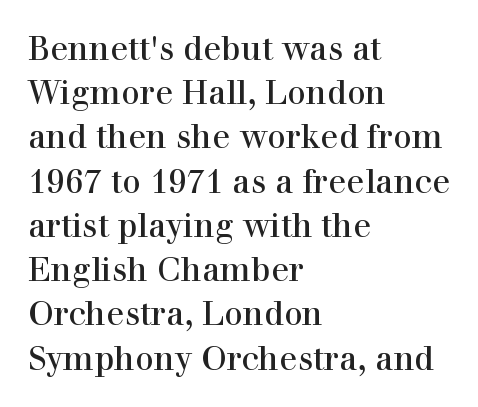
{"serif": "yes", "italic": "no", "bold": "no", "weight": "regular", "width": "normal", "stroke_contrast": "high", "x_height": "medium", "monospaced": "no", "underline": "no", "align": "left", "line_spacing": "normal", "line_spacing_ratio": 1.34, "letter_spacing": "normal", "letter_spacing_em": 0.0, "glyph_px": 33}
